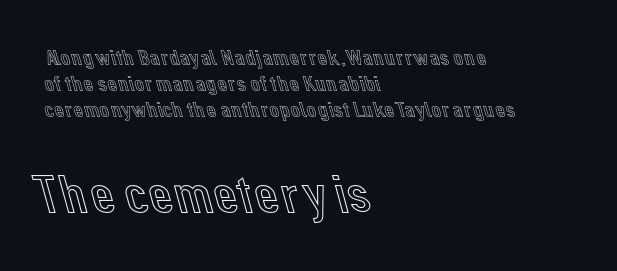
{"width": "normal", "x_height": "medium", "monospaced": "no", "underline": "no", "align": "left", "line_spacing_ratio": 1.18, "letter_spacing": "normal", "letter_spacing_em": 0.0, "larger_block": "second", "size_ratio": 2.45, "glyph_px": 54}
